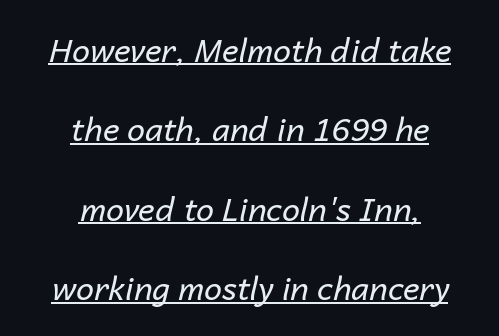
Q: Is the text bold? A: No.
Q: Is the text italic (slanted)? A: Yes, it leans right by about 14 degrees.
Q: Is the text underlined? A: Yes.
Q: How is the paragraph aligned? A: Centered.
Q: Is the spacing between letters normal or unusually wide? A: Normal.
Q: Is the spacing between lines tight, normal or loose? A: Loose.
Q: Width (condensed, normal, or wide)? A: Normal.
Q: Stroke contrast? A: Low.
Q: x-height? A: Medium.
Q: Monospaced? A: No.
